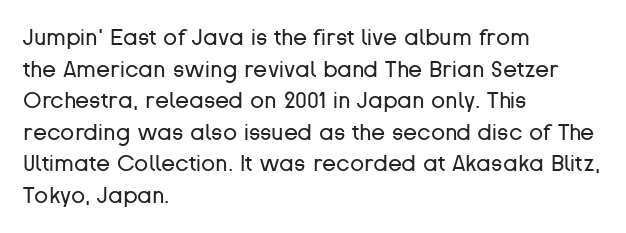
Q: Is the text bold? A: No.
Q: Is the text italic (slanted)? A: No, it is upright.
Q: Is the text underlined? A: No.
Q: How is the paragraph aligned? A: Left-aligned.
Q: Is the spacing between letters normal or unusually wide? A: Normal.
Q: Is the spacing between lines tight, normal or loose? A: Normal.
